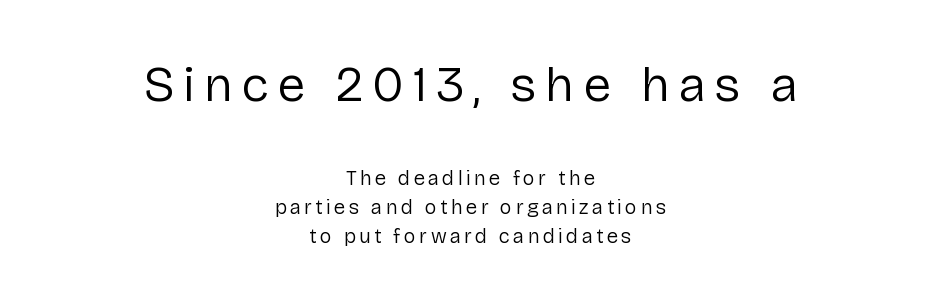
{"serif": "no", "italic": "no", "bold": "no", "weight": "regular", "width": "normal", "stroke_contrast": "low", "x_height": "medium", "monospaced": "no", "underline": "no", "align": "center", "line_spacing": "normal", "line_spacing_ratio": 1.44, "larger_block": "first", "size_ratio": 2.5, "glyph_px": 50}
